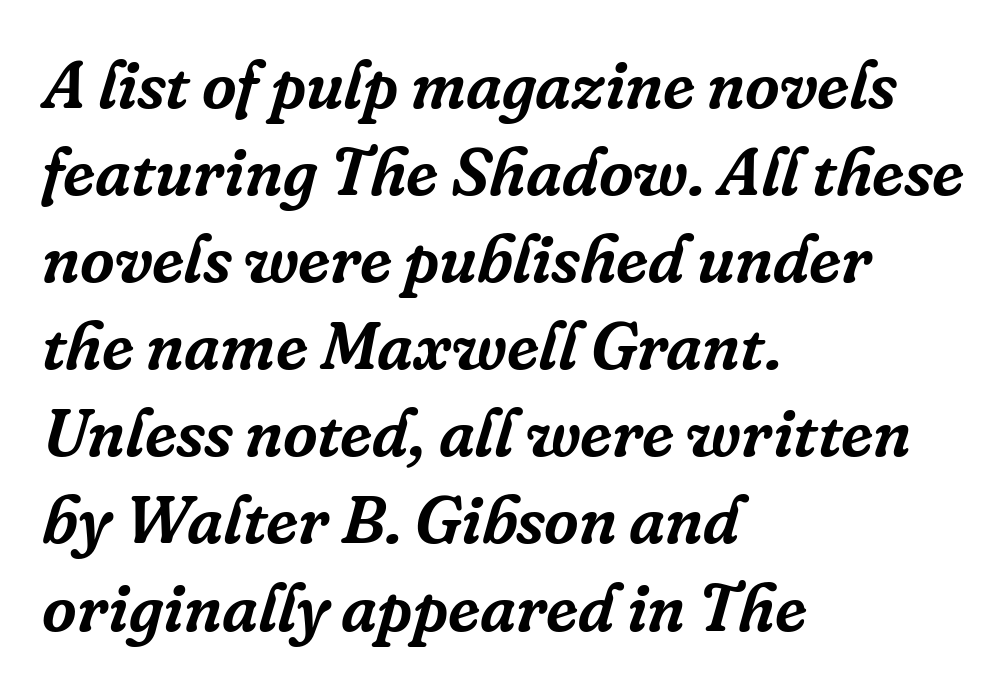
The image shows 67 px serif type, italic (leaning right); set left-aligned, normal line spacing (1.3x), normal letter spacing, not underlined; low stroke contrast and a medium x-height.
